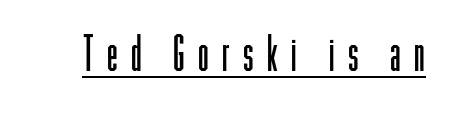
Spacing verdict: proportional, widths tailored to each character. Nope, no serifs anywhere on these letters. The letters look calm and open, with moderate or lighter stems. You can tell it's not italic because the verticals are truly vertical. Inter-character spacing is expanded well beyond the font's built-in metrics.
